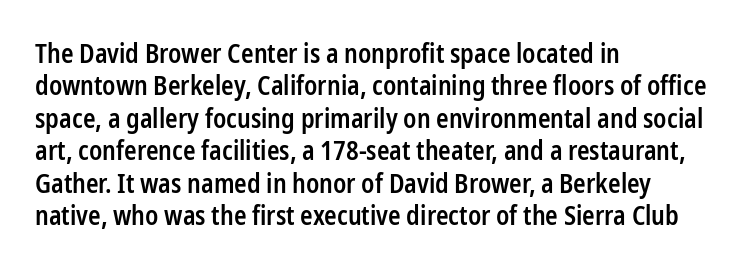
Q: Is the text bold? A: Semi-bold.
Q: Is the text italic (slanted)? A: No, it is upright.
Q: Is the text underlined? A: No.
Q: How is the paragraph aligned? A: Left-aligned.
Q: Is the spacing between letters normal or unusually wide? A: Normal.
Q: Is the spacing between lines tight, normal or loose? A: Normal.
